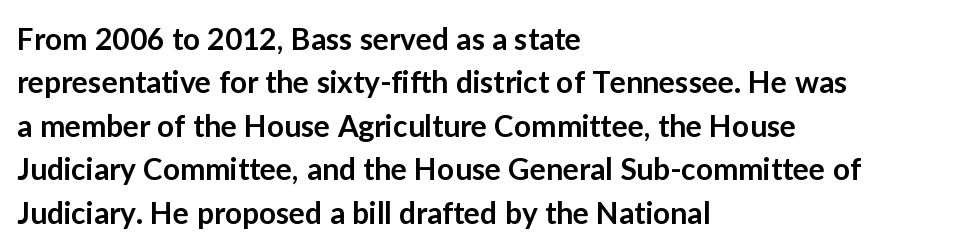
Q: Is the text bold? A: Semi-bold.
Q: Is the text italic (slanted)? A: No, it is upright.
Q: Is the typeface a serif or a sans-serif typeface? A: Sans-serif.
Q: Is the text underlined? A: No.
Q: How is the paragraph aligned? A: Left-aligned.
Q: Is the spacing between letters normal or unusually wide? A: Normal.
Q: Is the spacing between lines tight, normal or loose? A: Normal.
Q: Width (condensed, normal, or wide)? A: Normal.
Q: Stroke contrast? A: Low.
Q: x-height? A: Medium.
Q: Monospaced? A: No.
